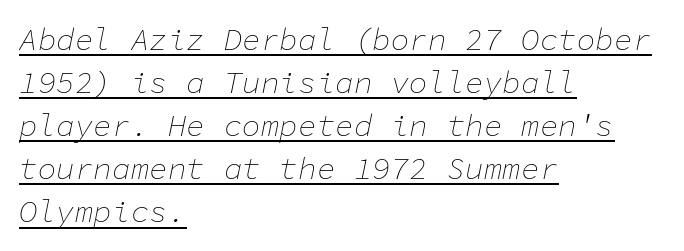
Underline: present. Is the type slanted? Yes — the strokes lean at a clear angle. If you measured baseline to baseline, you'd find a middling distance. Is this a fixed-width face? Yes — each glyph sits in an identical cell. Caption: face not bold, strokes unweighted. The compositor pushed each line to the left boundary.
